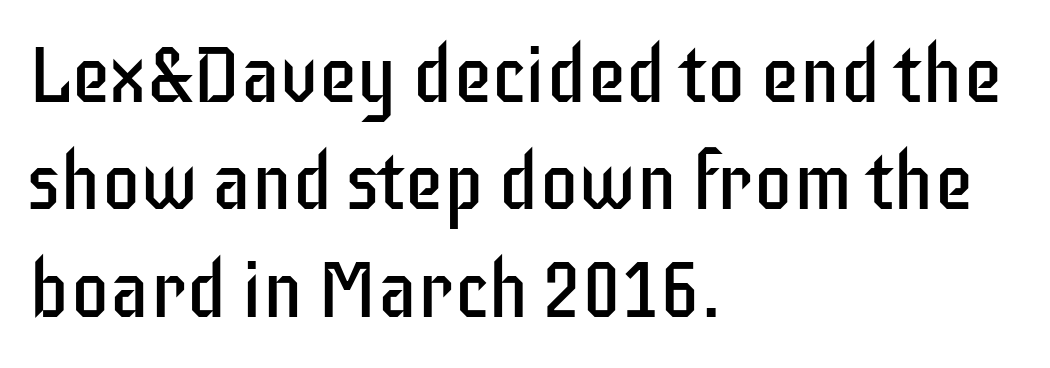
Q: Is the text bold? A: No.
Q: Is the text italic (slanted)? A: No, it is upright.
Q: Is the typeface a serif or a sans-serif typeface? A: Sans-serif.
Q: Is the text underlined? A: No.
Q: How is the paragraph aligned? A: Left-aligned.
Q: Is the spacing between letters normal or unusually wide? A: Normal.
Q: Is the spacing between lines tight, normal or loose? A: Normal.
Q: Width (condensed, normal, or wide)? A: Condensed.
Q: Stroke contrast? A: Low.
Q: x-height? A: Large.
Q: Monospaced? A: No.
